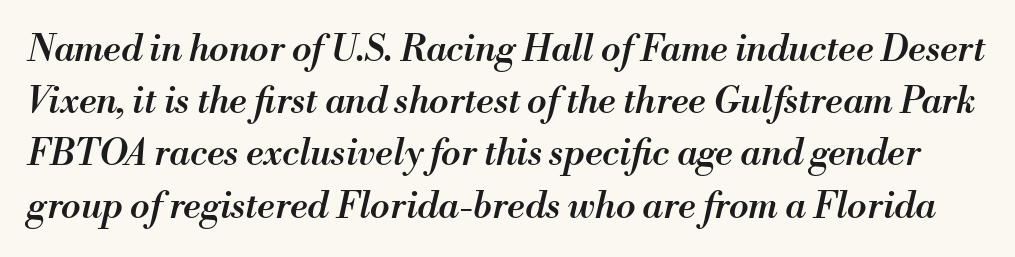
Notice how descenders clear the ascenders below comfortably — that's standard leading. Students, this is semibold: more ink than regular, less than bold. Between one letter and the next there's only the usual sliver of space. Nobody drew a line under any word here. Emphasis-style slanted type is in use.
